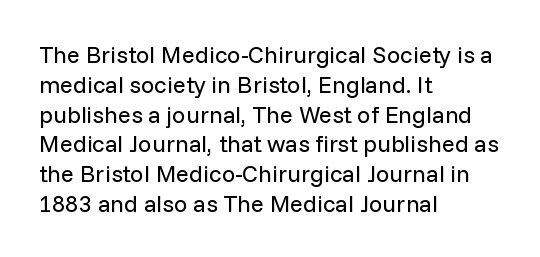
The image shows 24 px text type, upright; set left-aligned, line spacing 1.24x, normal letter spacing, not underlined.
